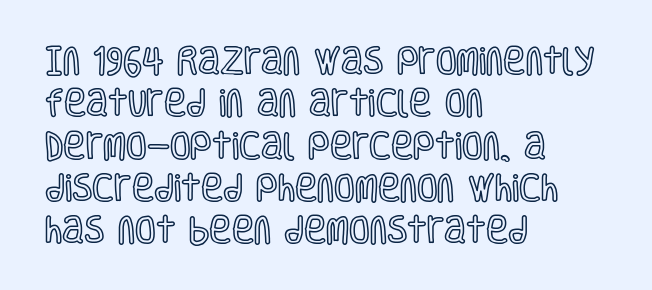
The image shows 30 px condensed type, upright; set left-aligned, normal line spacing (1.41x), normal letter spacing, not underlined; a large x-height.
